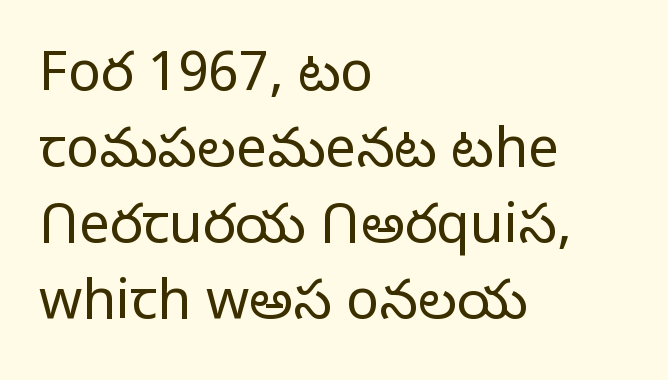
{"serif": "no", "italic": "no", "bold": "no", "weight": "light", "width": "normal", "stroke_contrast": "low", "x_height": "medium", "monospaced": "no", "underline": "no", "align": "left", "line_spacing": "normal", "line_spacing_ratio": 1.38, "letter_spacing": "normal", "letter_spacing_em": 0.0, "glyph_px": 55}
